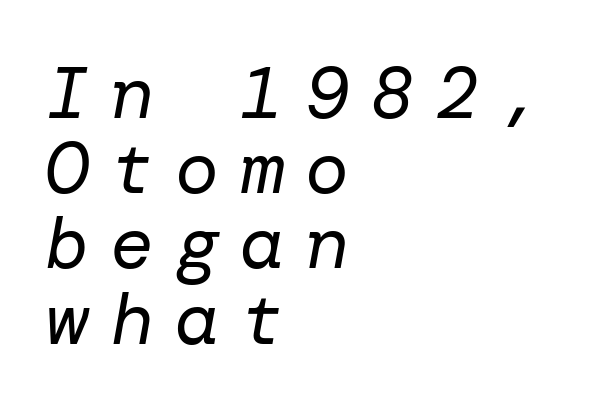
{"italic": "yes", "lean": "right", "slant_degrees": 10, "bold": "no", "weight": "regular", "width": "normal", "stroke_contrast": "low", "x_height": "medium", "underline": "no", "align": "left", "line_spacing": "tight", "line_spacing_ratio": 1.03, "letter_spacing": "wide", "letter_spacing_em": 0.29, "glyph_px": 73}
